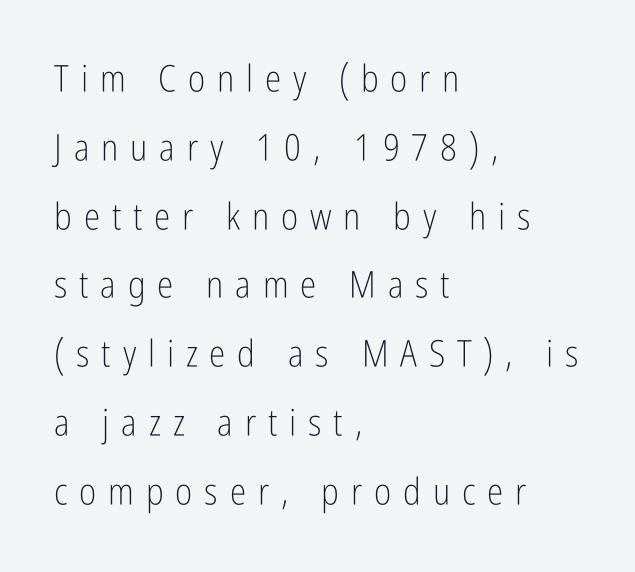
The image shows 37 px light, condensed sans-serif type, upright; set left-aligned, line spacing 1.86x, unusually wide letter spacing (+0.32 em), not underlined; low stroke contrast and a medium x-height.
